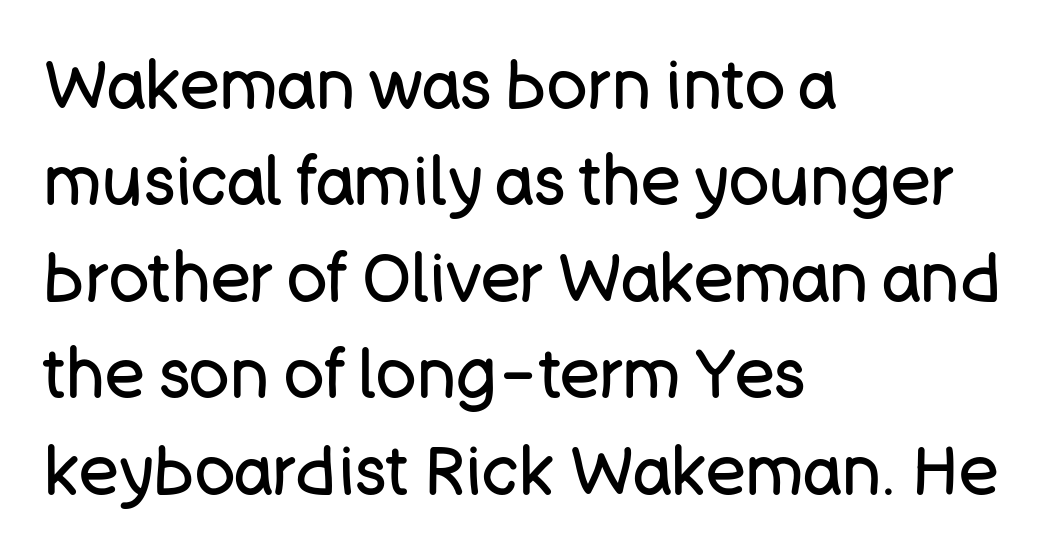
{"serif": "no", "italic": "no", "bold": "no", "weight": "regular", "width": "normal", "stroke_contrast": "low", "x_height": "large", "monospaced": "no", "underline": "no", "align": "left", "line_spacing": "normal", "line_spacing_ratio": 1.44, "letter_spacing": "normal", "letter_spacing_em": 0.0, "glyph_px": 67}
